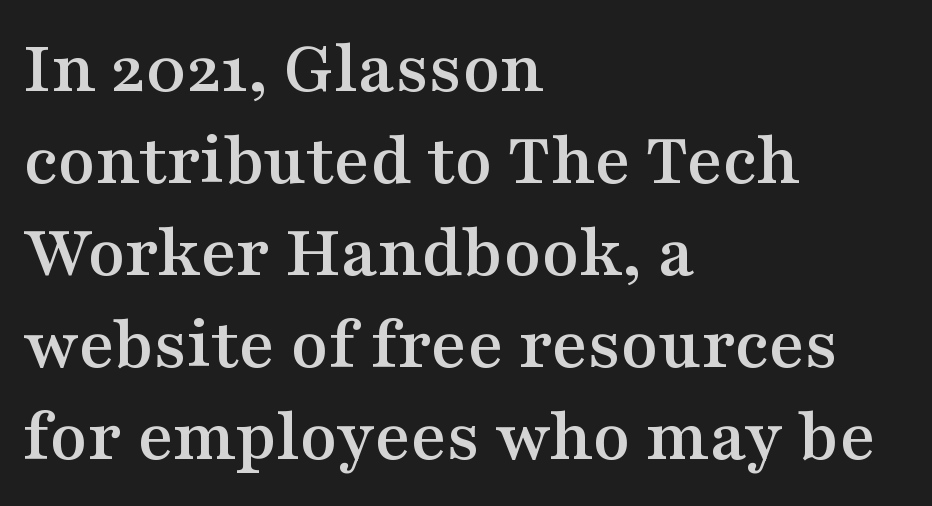
{"serif": "yes", "italic": "no", "width": "wide", "stroke_contrast": "medium", "x_height": "medium", "monospaced": "no", "underline": "no", "align": "left", "line_spacing_ratio": 1.21, "letter_spacing": "normal", "letter_spacing_em": 0.0, "glyph_px": 76}
